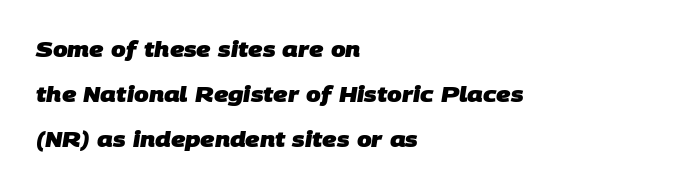
The image shows 21 px bold type; set left-aligned, loose line spacing (2.14x), normal letter spacing, not underlined.
